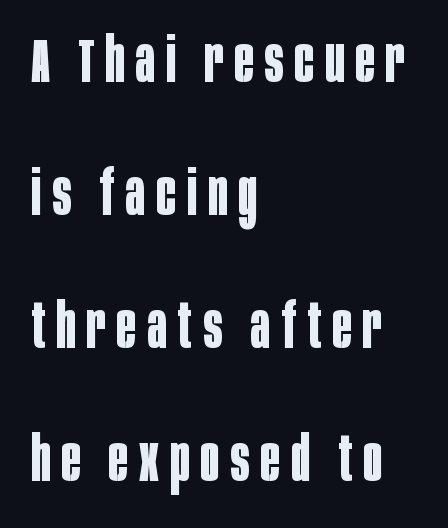
The image shows 63 px bold, condensed sans-serif type, upright; set left-aligned, loose line spacing (2.11x), not underlined; low stroke contrast and a large x-height.
